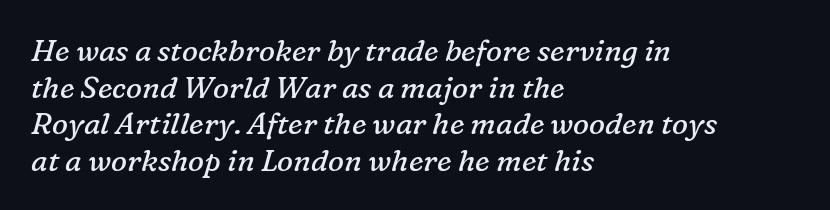
Tracking value appears to be zero — textbook default spacing. The font is comparable to plain body text, perhaps lighter. These lines are composed in type with serifs. The gap between lines stays unmarked.
